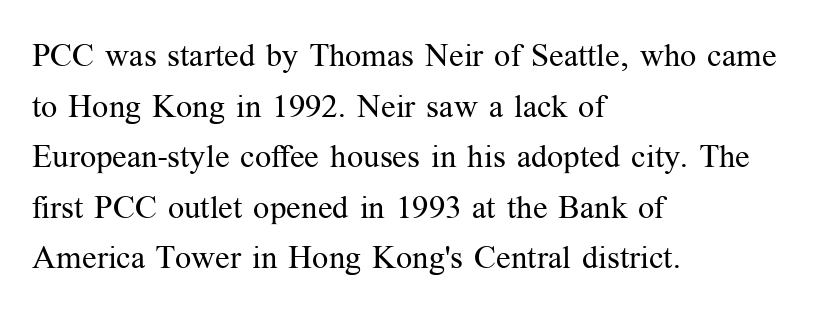
{"serif": "yes", "italic": "no", "bold": "no", "weight": "regular", "width": "normal", "stroke_contrast": "medium", "x_height": "medium", "monospaced": "no", "underline": "no", "align": "left", "line_spacing": "normal", "line_spacing_ratio": 1.58, "letter_spacing": "normal", "letter_spacing_em": 0.0, "glyph_px": 32}
